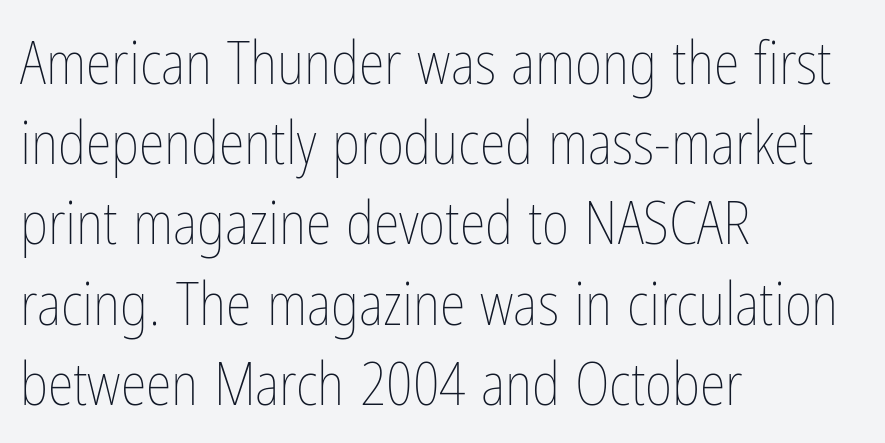
{"italic": "no", "bold": "no", "weight": "thin", "width": "condensed", "stroke_contrast": "low", "x_height": "medium", "monospaced": "no", "underline": "no", "align": "left", "line_spacing": "normal", "line_spacing_ratio": 1.36, "letter_spacing": "normal", "letter_spacing_em": 0.0, "glyph_px": 59}
